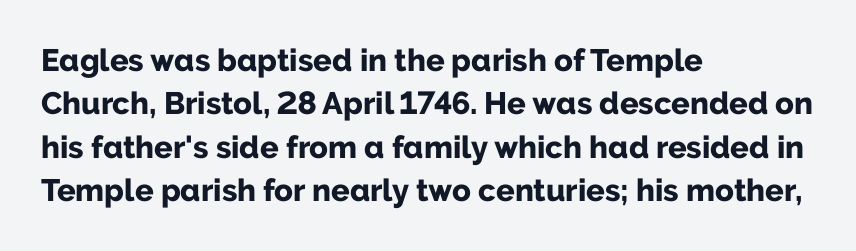
Underlining? Definitely not there. Short and long lines alike share a common starting point at left. Compared with typical paragraphs, the rows here are spaced about the same. This rendering leaves character spacing at its baseline value. Italic: no, the glyphs are upright roman.
